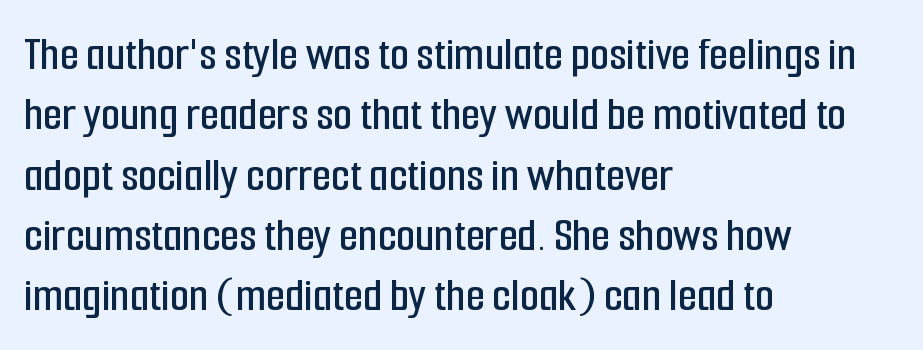
Q: Is the text italic (slanted)? A: No, it is upright.
Q: Is the typeface a serif or a sans-serif typeface? A: Sans-serif.
Q: Is the text underlined? A: No.
Q: How is the paragraph aligned? A: Left-aligned.
Q: Is the spacing between letters normal or unusually wide? A: Normal.
Q: Width (condensed, normal, or wide)? A: Condensed.
Q: Stroke contrast? A: Low.
Q: x-height? A: Medium.
Q: Monospaced? A: No.
